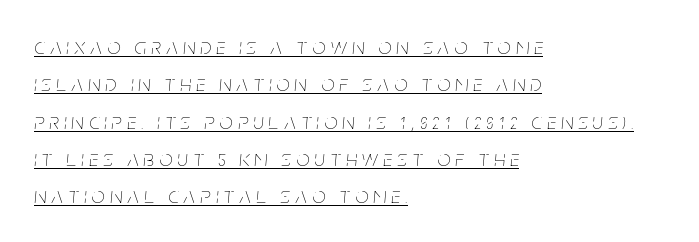
Q: Is the text bold? A: No.
Q: Is the text italic (slanted)? A: Yes, it leans right by about 5 degrees.
Q: Is the text underlined? A: Yes.
Q: How is the paragraph aligned? A: Left-aligned.
Q: Is the spacing between letters normal or unusually wide? A: Unusually wide.
Q: Is the spacing between lines tight, normal or loose? A: Normal.
